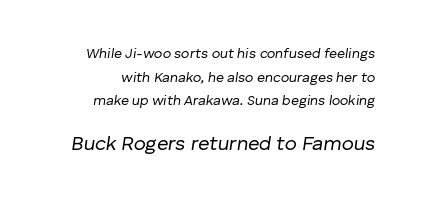
The image shows 20 px text type, italic (leaning right); set normal line spacing (1.68x), normal letter spacing, not underlined; the second (bottom) block is 1.43x larger.
